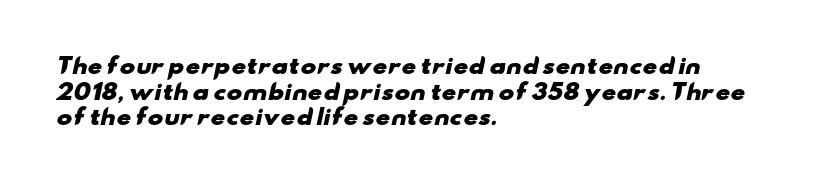
Q: Is the text bold? A: Yes.
Q: Is the text underlined? A: No.
Q: How is the paragraph aligned? A: Left-aligned.
Q: Is the spacing between letters normal or unusually wide? A: Normal.
